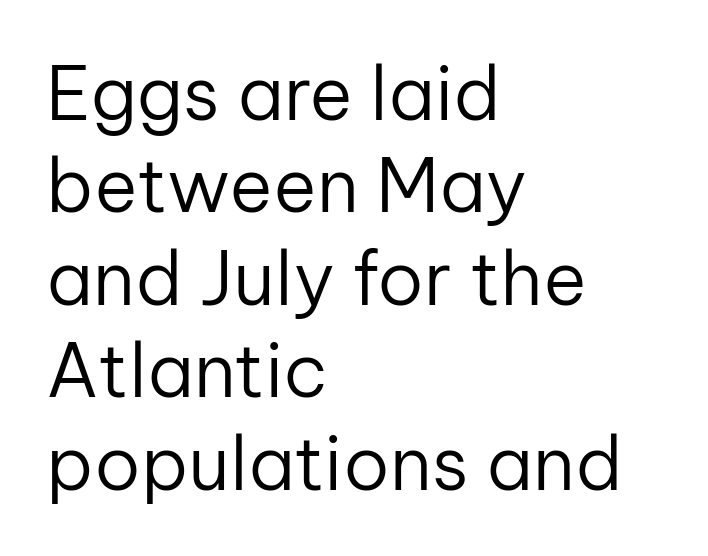
The image shows 74 px regular-weight sans-serif type, upright; set left-aligned, normal line spacing (1.25x), normal letter spacing, not underlined; low stroke contrast and a medium x-height.
